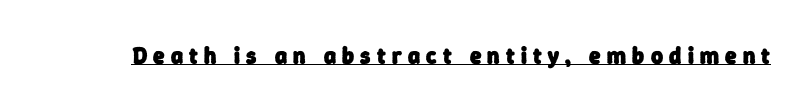
Q: Is the text bold? A: Yes.
Q: Is the text underlined? A: Yes.
Q: Is the spacing between letters normal or unusually wide? A: Unusually wide.
